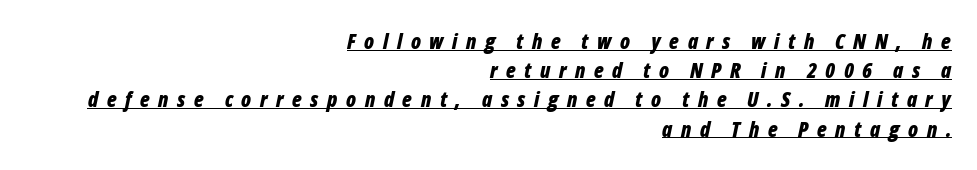
Q: Is the text bold? A: Yes.
Q: Is the text italic (slanted)? A: Yes, it leans right by about 12 degrees.
Q: Is the text underlined? A: Yes.
Q: How is the paragraph aligned? A: Right-aligned.
Q: Is the spacing between letters normal or unusually wide? A: Unusually wide.
Q: Is the spacing between lines tight, normal or loose? A: Normal.
